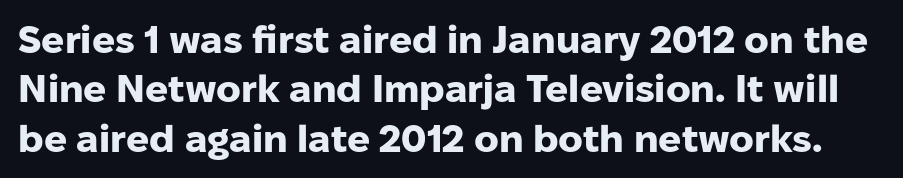
Spacing between characters is what you'd get straight out of the box. The glyphs are unaccompanied by any horizontal stroke below them. Leading: standard. Does the weight exceed regular? Yes, all the way to bold. Varying glyph widths throughout — classic text-font behaviour. The letters stand upright; this is a roman face.
